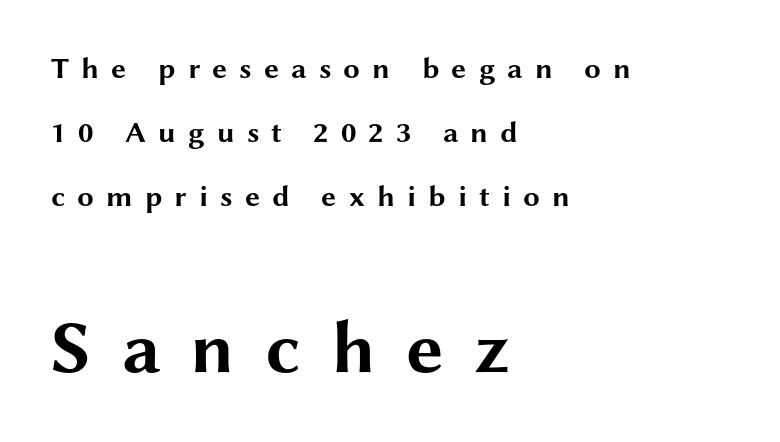
The image shows 75 px bold, wide sans-serif type, upright; set left-aligned, loose line spacing (2.14x), unusually wide letter spacing (+0.4 em), not underlined; the second (bottom) block is 2.5x larger; medium stroke contrast and a medium x-height.
